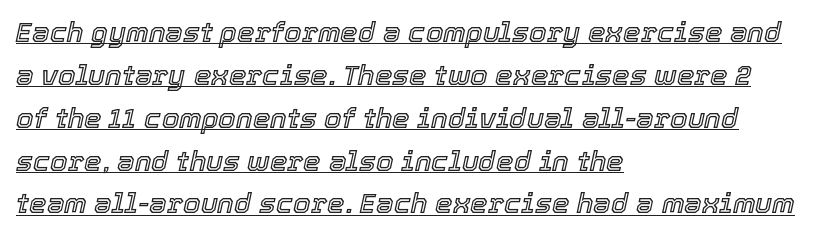
Honestly, the letter spacing is just normal — you wouldn't notice it. Alignment: flush left. Posture: slanted. Somebody hit Ctrl+U on this one — the words are underlined. If you measured baseline to baseline, you'd find a middling distance. Looks like regular typesetting: each glyph gets only the width it needs.
